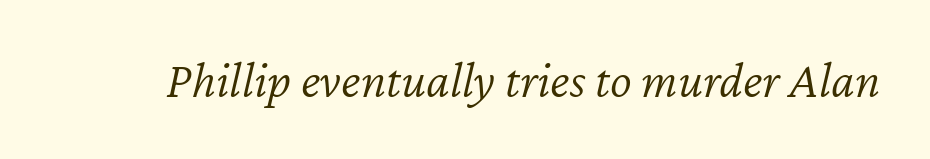
Compared with a typical body face, this is equally light or lighter still. Nothing unusual about the tracking: characters are spaced as the font intends. Varying glyph widths throughout — classic text-font behaviour. The axis of the letterforms is tilted away from vertical.
